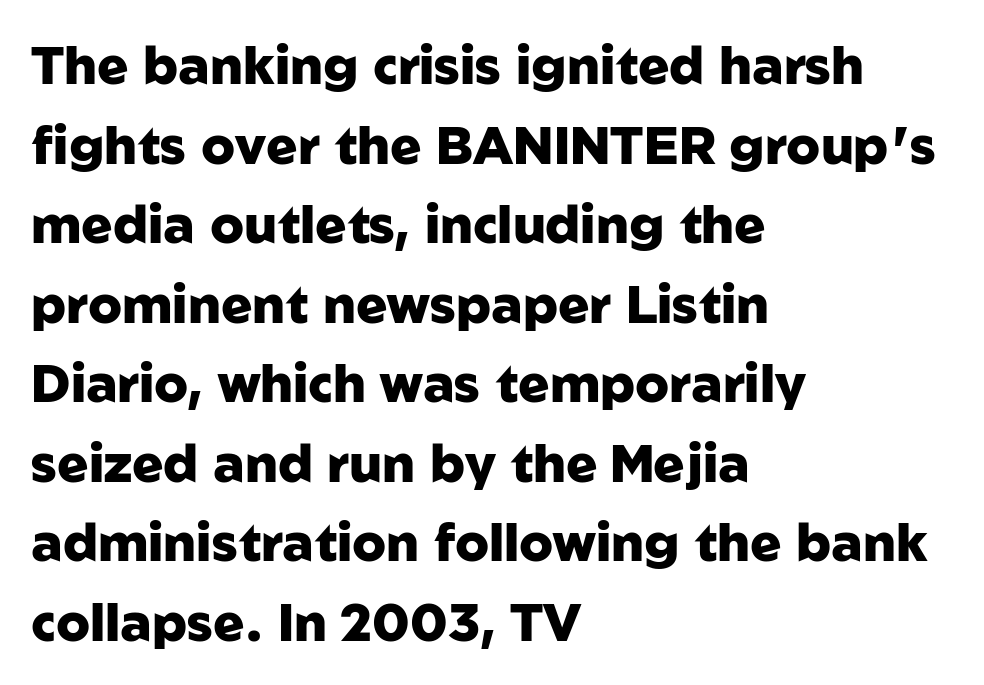
The image shows 52 px heavy sans-serif type, upright; set left-aligned, normal line spacing (1.53x), normal letter spacing, not underlined; low stroke contrast and a medium x-height.
